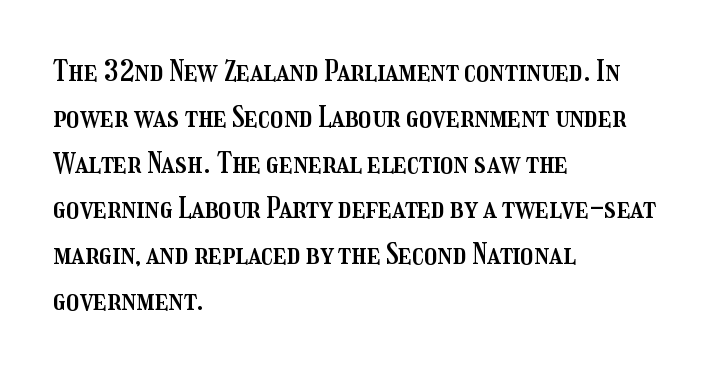
{"italic": "no", "width": "condensed", "stroke_contrast": "medium", "x_height": "medium", "monospaced": "no", "underline": "no", "align": "left", "line_spacing": "normal", "line_spacing_ratio": 1.58, "letter_spacing": "normal", "letter_spacing_em": 0.0, "glyph_px": 29}
